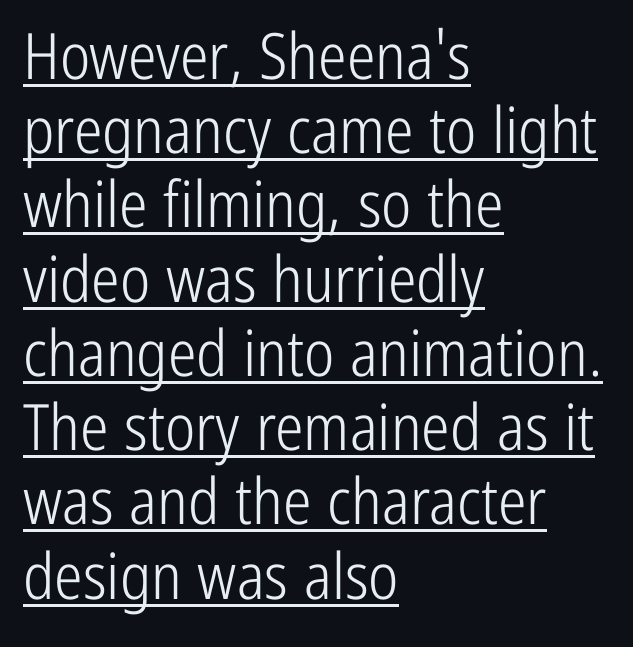
Q: Is the text bold? A: No.
Q: Is the text italic (slanted)? A: No, it is upright.
Q: Is the typeface a serif or a sans-serif typeface? A: Sans-serif.
Q: Is the text underlined? A: Yes.
Q: How is the paragraph aligned? A: Left-aligned.
Q: Is the spacing between letters normal or unusually wide? A: Normal.
Q: Width (condensed, normal, or wide)? A: Condensed.
Q: Stroke contrast? A: Low.
Q: x-height? A: Medium.
Q: Monospaced? A: No.
